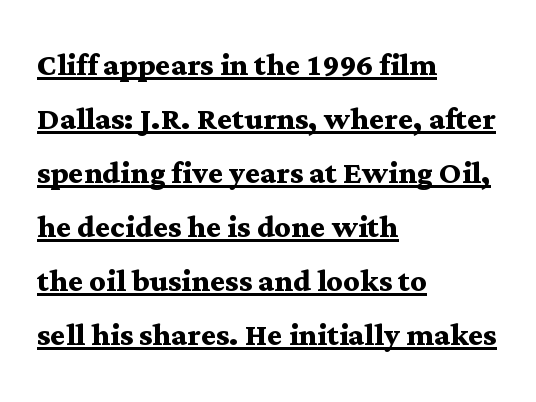
Q: Is the text bold? A: Yes.
Q: Is the text italic (slanted)? A: No, it is upright.
Q: Is the typeface a serif or a sans-serif typeface? A: Serif.
Q: Is the text underlined? A: Yes.
Q: How is the paragraph aligned? A: Left-aligned.
Q: Is the spacing between letters normal or unusually wide? A: Normal.
Q: Is the spacing between lines tight, normal or loose? A: Normal.
Q: Width (condensed, normal, or wide)? A: Wide.
Q: Stroke contrast? A: Medium.
Q: x-height? A: Medium.
Q: Monospaced? A: No.
